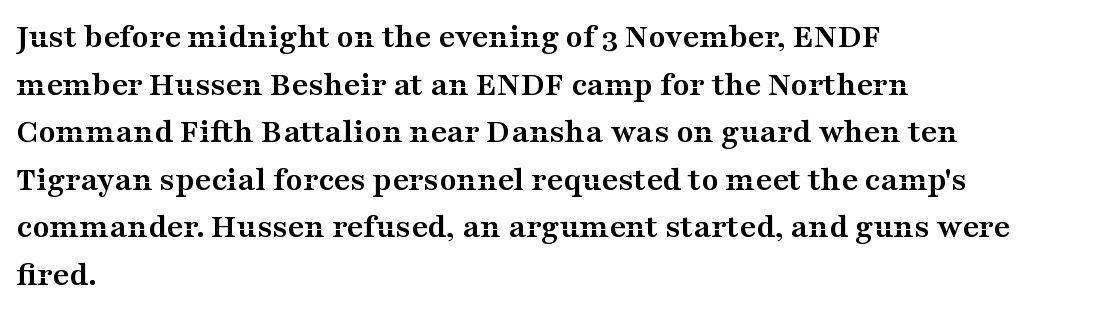
The passage shown is typed in a proportional face where columns would drift. These lines keep a tight, regular rhythm from letter to letter. It's the straight-up-and-down kind of type. Baseline-to-baseline distance is the conventional proportion of letter height. Unmarked baselines from the first word to the last.
